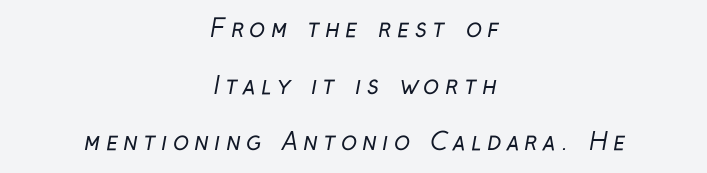
If you measured baseline to baseline, you'd find a long distance. Descender tails drop into unmarked territory. Is the letter spacing exaggerated? Yes — the characters are pushed far apart. Line starts and ends both wander, symmetrically.
